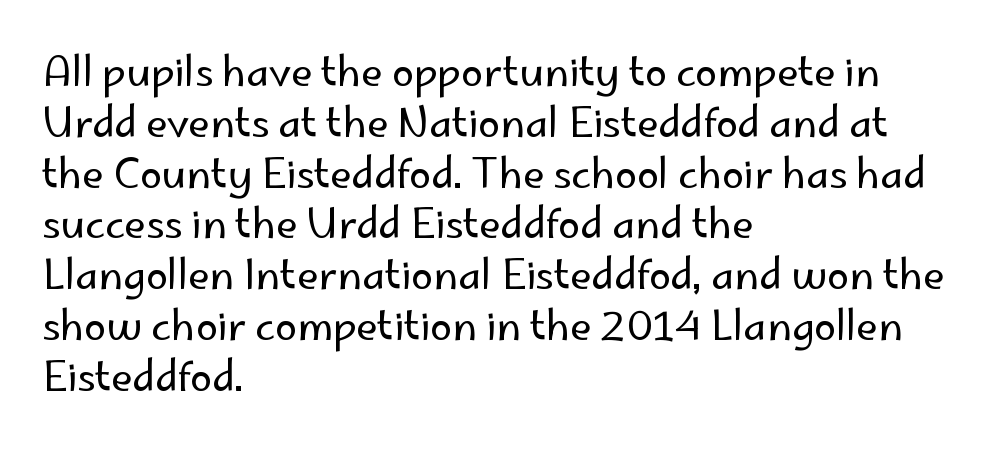
If you drew a ruler down the left edge, every line would touch it. The passage shown is typed in a proportional face where columns would drift. The lines sit at an ordinary, default distance from one another. Nobody drew a line under any word here.
